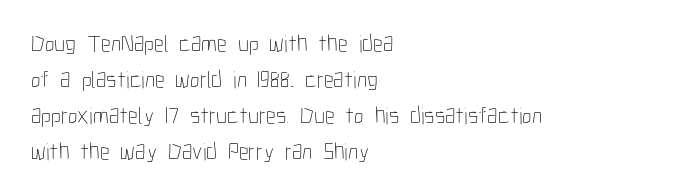
The image shows 24 px text type, upright; set left-aligned, normal line spacing (1.5x), normal letter spacing, not underlined.
